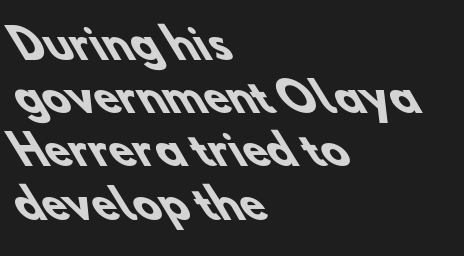
This sample has the flowing, uneven cadence of proportional lettering. Alignment: flush left. Nothing sits at the stroke ends, so this counts as sans-serif. Look at the stroke-to-counter ratio: heavy, a bold. Lines of text with bare space underneath. The rendering uses a moderate line-height, typical for paragraphs.
